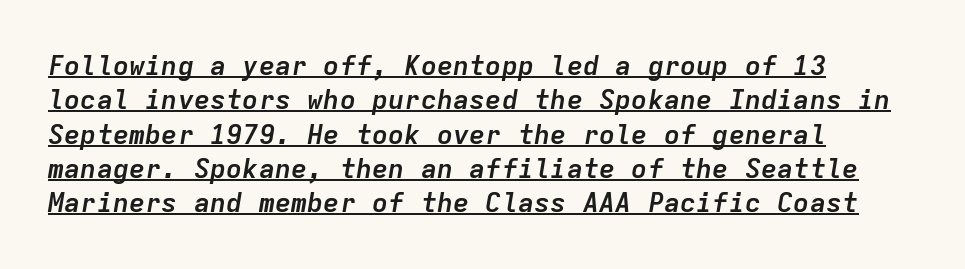
Leftover space on each line is placed entirely after the last word. Students, observe the line beneath the letters — that is underlining. Nobody touched the tracking dial on this one. This sample uses an oblique cut, with every glyph tilted off the vertical. Heavy-handed strokes throughout: this text is bold. One glance says typical: line gaps are just what's usual.
